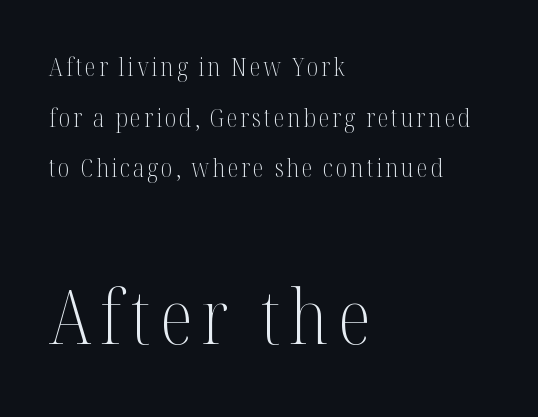
Compare the two chunks: the lower has the greater cap height. Horizontally, the lines are justified to the leading edge only. A clean baseline with only descenders dipping below it. Compared with a typical body face, this is equally light or lighter still. This sample uses a serif face. You can tell it's not italic because the verticals are truly vertical.
